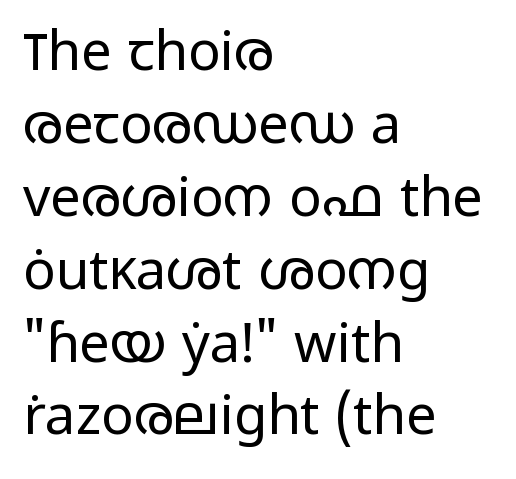
{"serif": "no", "italic": "no", "bold": "no", "weight": "regular", "width": "wide", "stroke_contrast": "low", "x_height": "medium", "monospaced": "no", "underline": "no", "align": "left", "line_spacing": "normal", "line_spacing_ratio": 1.35, "letter_spacing": "normal", "letter_spacing_em": 0.0, "glyph_px": 54}
